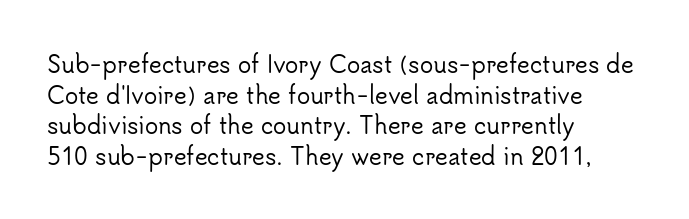
If you drew a line through each stem, it would be perfectly vertical. Honestly, the letter spacing is just normal — you wouldn't notice it. The words here are not underlined. Notice how the passage keeps a crisp vertical edge on the left only. Interline gaps are of average width in this sample.
